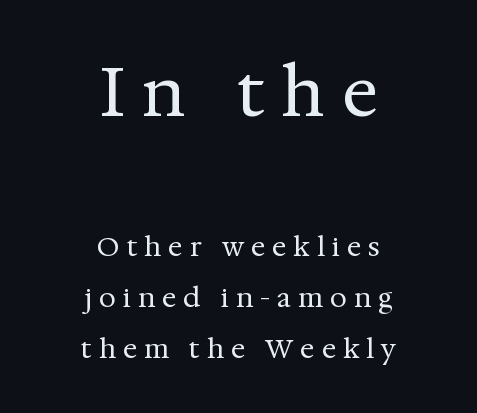
Neither beginnings nor endings align; midpoints do. These lines are rendered in a variable-pitch font. A light-to-regular cut is what we see here. You get the large type first, then a drop to smaller type.
